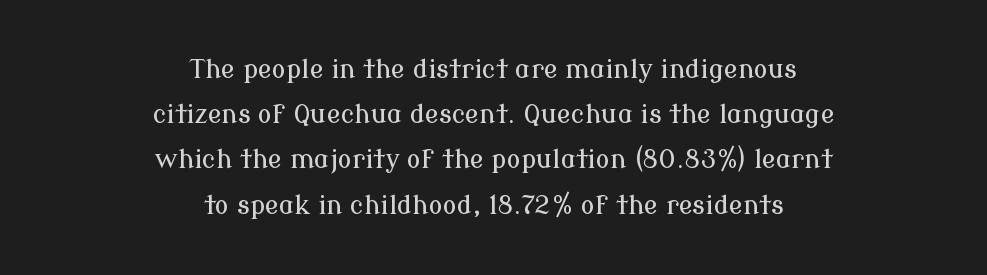
Letter spacing: default. The typography opts for an upright posture over an oblique one. Descender tails drop into unmarked territory. Neither beginnings nor endings align; midpoints do.
